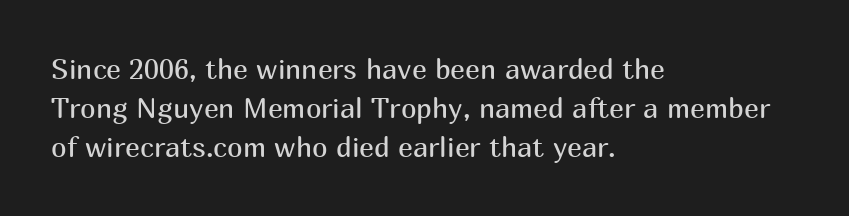
{"serif": "no", "italic": "no", "bold": "no", "weight": "regular", "width": "normal", "stroke_contrast": "medium", "x_height": "medium", "monospaced": "no", "underline": "no", "align": "left", "line_spacing": "normal", "line_spacing_ratio": 1.4, "letter_spacing": "normal", "letter_spacing_em": 0.0, "glyph_px": 28}
